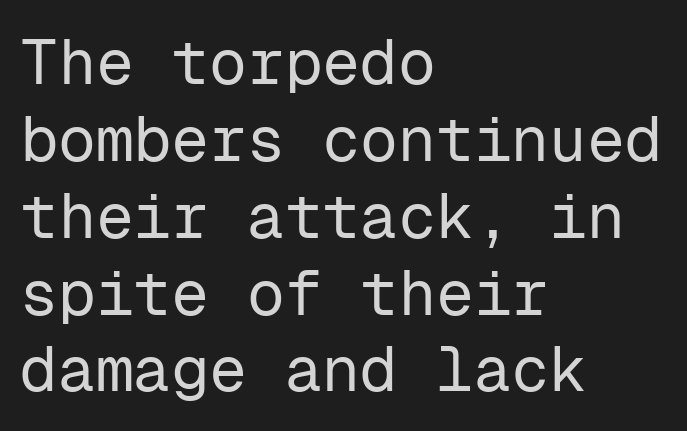
{"serif": "no", "italic": "no", "bold": "no", "weight": "regular", "width": "normal", "stroke_contrast": "low", "x_height": "medium", "monospaced": "yes", "underline": "no", "align": "left", "line_spacing_ratio": 1.22, "letter_spacing": "normal", "letter_spacing_em": 0.0, "glyph_px": 63}
